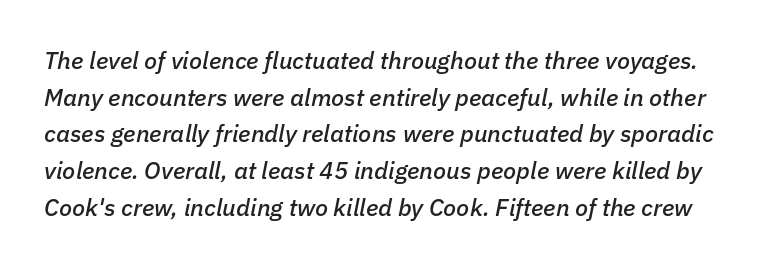
{"italic": "yes", "lean": "right", "slant_degrees": 11, "underline": "no", "line_spacing": "normal", "line_spacing_ratio": 1.53, "letter_spacing": "normal", "letter_spacing_em": 0.0, "glyph_px": 24}
